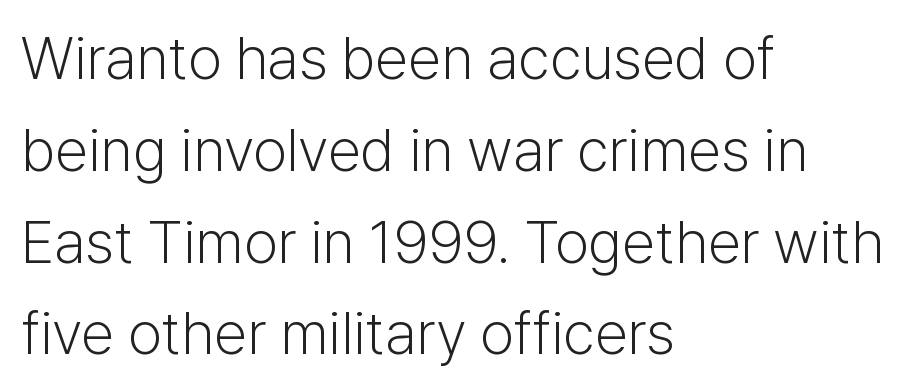
Q: Is the text bold? A: No.
Q: Is the text italic (slanted)? A: No, it is upright.
Q: Is the typeface a serif or a sans-serif typeface? A: Sans-serif.
Q: Is the text underlined? A: No.
Q: How is the paragraph aligned? A: Left-aligned.
Q: Is the spacing between letters normal or unusually wide? A: Normal.
Q: Is the spacing between lines tight, normal or loose? A: Normal.
Q: Width (condensed, normal, or wide)? A: Normal.
Q: Stroke contrast? A: Low.
Q: x-height? A: Medium.
Q: Monospaced? A: No.
